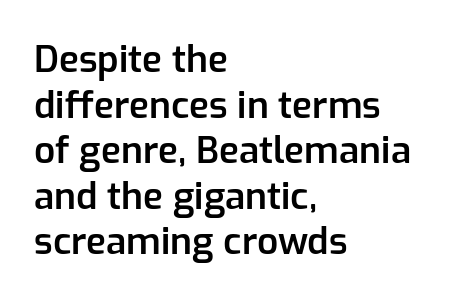
{"serif": "no", "italic": "no", "bold": "semi", "weight": "semibold", "width": "normal", "stroke_contrast": "low", "x_height": "medium", "monospaced": "no", "underline": "no", "align": "left", "line_spacing_ratio": 1.23, "letter_spacing": "normal", "letter_spacing_em": 0.0, "glyph_px": 37}
